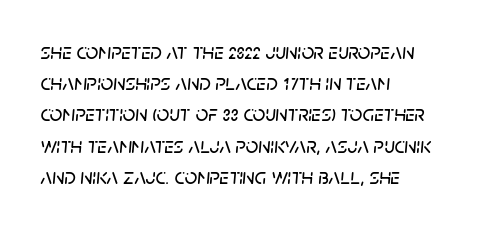
What stands out about the letter spacing? Nothing — it is the standard amount. Quick note: italic. The space between consecutive lines is moderate. The paragraph shown leans on its left margin. The specimen omits any rule beneath the text block's lines.
